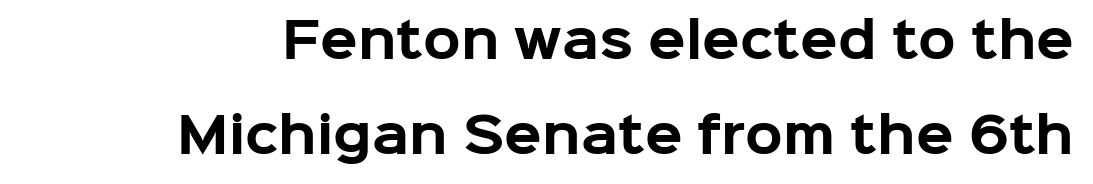
The image shows 49 px bold sans-serif type, upright; set right-aligned, loose line spacing (1.94x), normal letter spacing, not underlined; low stroke contrast and a medium x-height.
